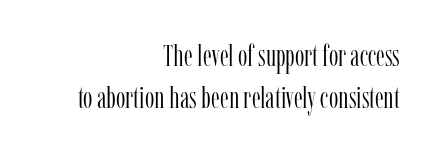
{"serif": "yes", "italic": "no", "bold": "no", "weight": "light", "width": "condensed", "stroke_contrast": "low", "x_height": "medium", "monospaced": "no", "underline": "no", "align": "right", "line_spacing": "normal", "line_spacing_ratio": 1.4, "letter_spacing": "normal", "letter_spacing_em": 0.0, "glyph_px": 30}
